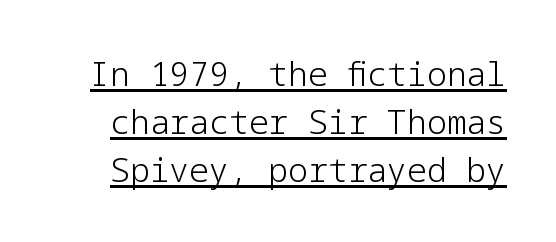
{"serif": "no", "italic": "no", "bold": "no", "weight": "light", "width": "normal", "stroke_contrast": "low", "x_height": "medium", "underline": "yes", "line_spacing": "normal", "line_spacing_ratio": 1.45, "letter_spacing": "normal", "letter_spacing_em": 0.0, "glyph_px": 33}
